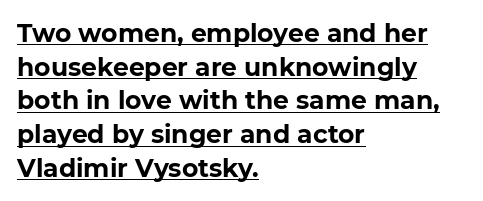
{"italic": "no", "bold": "yes", "underline": "yes", "align": "left", "line_spacing": "normal", "line_spacing_ratio": 1.35, "letter_spacing": "normal", "letter_spacing_em": 0.0, "glyph_px": 25}
